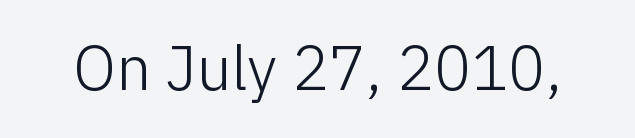
{"serif": "no", "italic": "no", "bold": "no", "weight": "light", "width": "normal", "stroke_contrast": "low", "x_height": "medium", "monospaced": "no", "underline": "no", "letter_spacing": "normal", "letter_spacing_em": 0.0, "glyph_px": 62}
